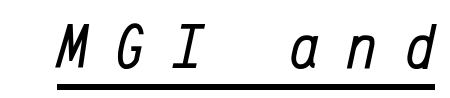
Students, observe the line beneath the letters — that is underlining. The letters are spread apart with noticeably loose tracking. Stroke mass is kept to a normal reading level or below. Every character sits at an angle, as italics do.
